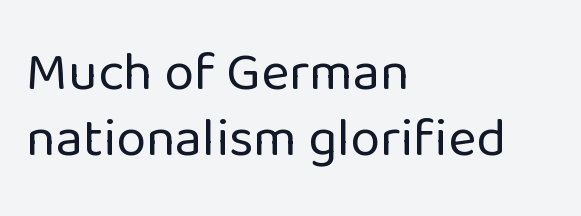
Are there feet on the stems? There aren't — it's a sans. Does extra space separate the letters? No, they use regular spacing. The letters stand straight up with perfectly vertical stems. Do the characters align in a grid? No, the font is proportional. Just letters on the line, the space beneath them empty. Weight class: somewhere from thin through regular.
